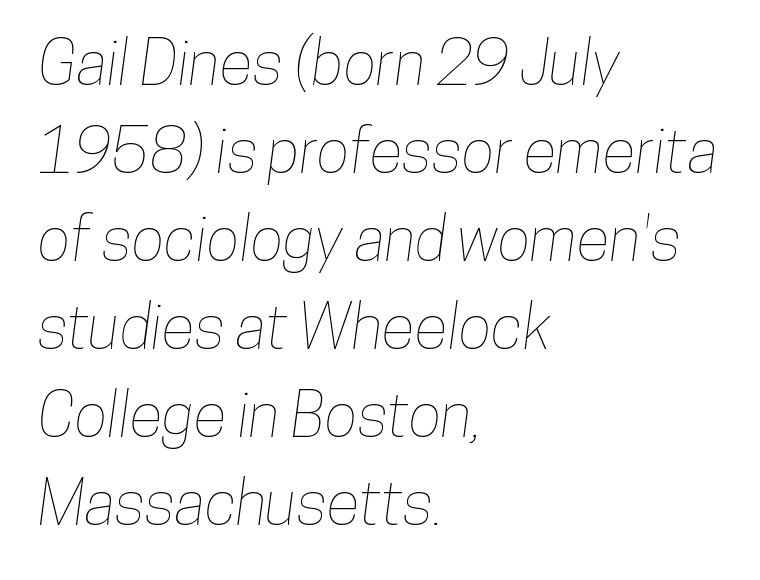
The image shows 62 px condensed type; set left-aligned, normal line spacing (1.42x), normal letter spacing, not underlined; low stroke contrast and a medium x-height.
